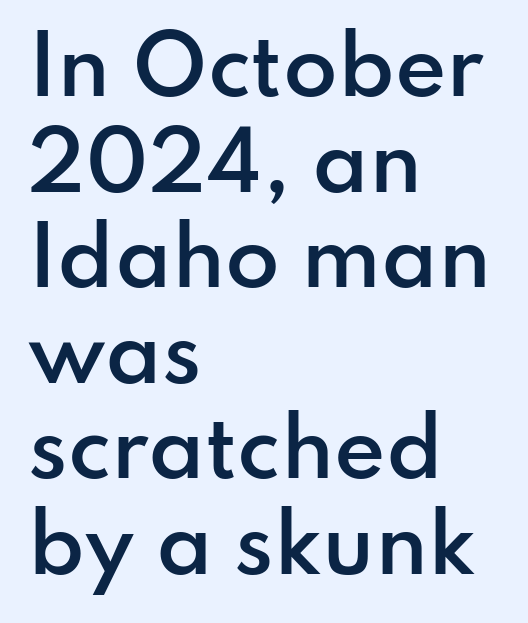
{"serif": "no", "italic": "no", "bold": "semi", "weight": "semibold", "width": "normal", "stroke_contrast": "low", "x_height": "small", "monospaced": "no", "underline": "no", "align": "left", "line_spacing_ratio": 1.21, "letter_spacing": "normal", "letter_spacing_em": 0.0, "glyph_px": 79}
